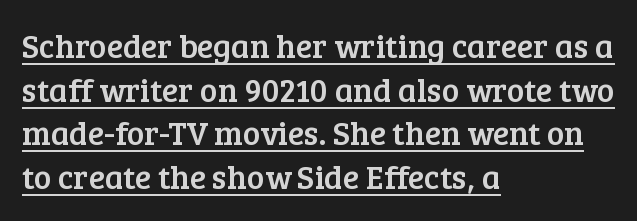
The image shows 33 px serif type, upright; set left-aligned, normal line spacing (1.32x), normal letter spacing, underlined; low stroke contrast and a medium x-height.
